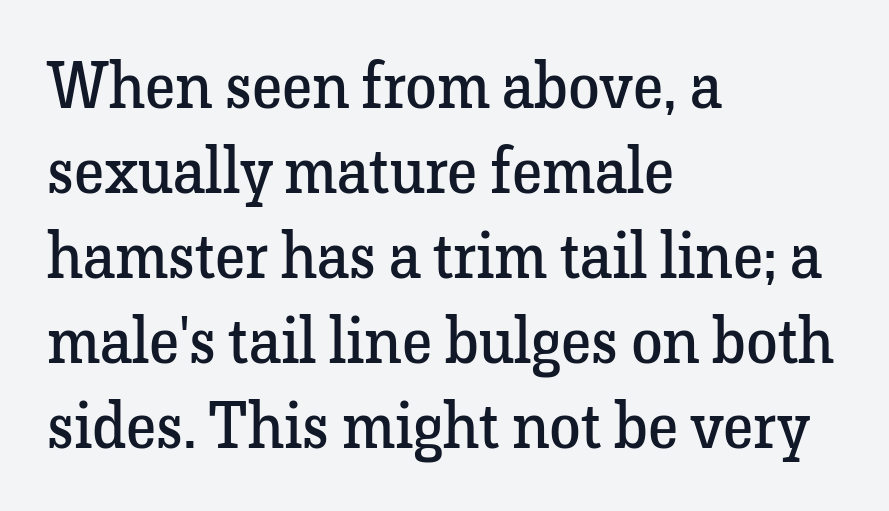
Classification — serif. Here the designer chose a conventional face with non-uniform glyph widths. Every row of glyphs begins at an identical x-position on the left. The designer left line spacing at the default. Check the space under the baseline: it is left empty.
